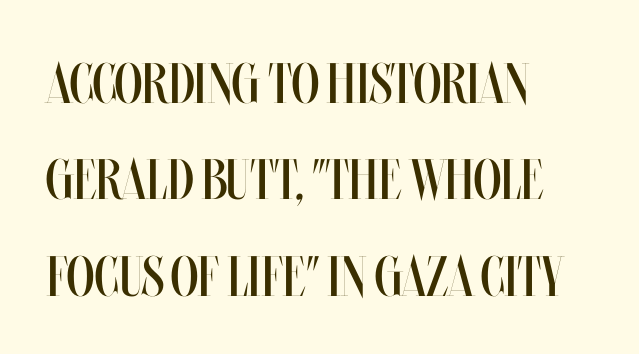
Any mark beneath the type? The region is blank. The typeface has the unassuming heft of standard copy or less. Observe the ordinary spacing: letters are neighbours, not strangers. Normally led — the rows are evenly, conventionally spaced. A typesetter would call this proportional, since set widths differ per character. This is the regular roman posture of the typeface.
